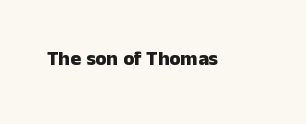
The image shows 20 px bold type, upright; set normal letter spacing, not underlined.
